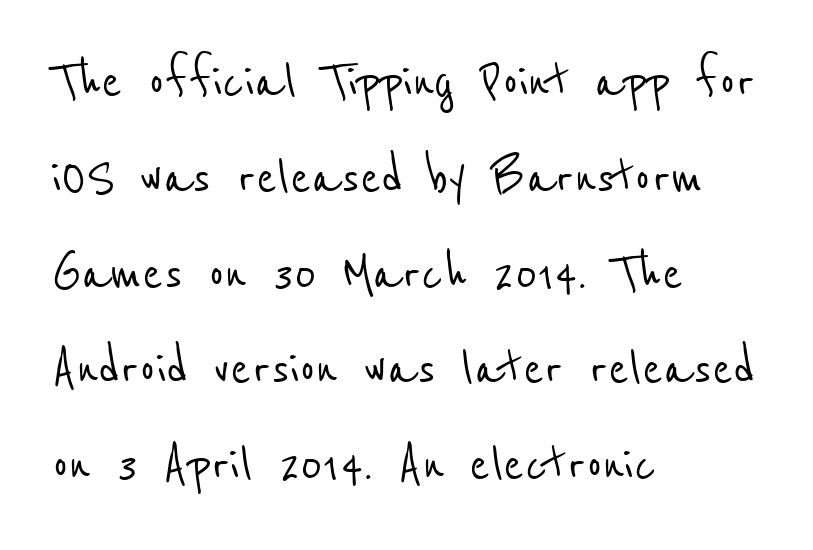
Q: Is the typeface a serif or a sans-serif typeface? A: Sans-serif.
Q: Is the text underlined? A: No.
Q: How is the paragraph aligned? A: Left-aligned.
Q: Is the spacing between letters normal or unusually wide? A: Normal.
Q: Is the spacing between lines tight, normal or loose? A: Normal.
Q: Width (condensed, normal, or wide)? A: Condensed.
Q: Stroke contrast? A: Low.
Q: x-height? A: Medium.
Q: Monospaced? A: No.
